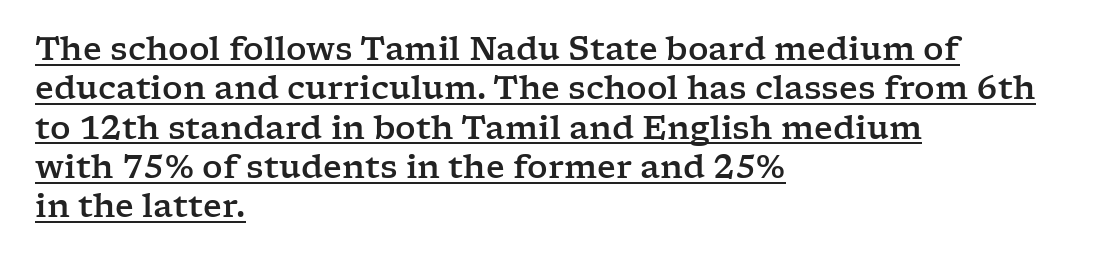
The image shows 32 px wide serif type, upright; set left-aligned, line spacing 1.23x, normal letter spacing, underlined; low stroke contrast and a medium x-height.
